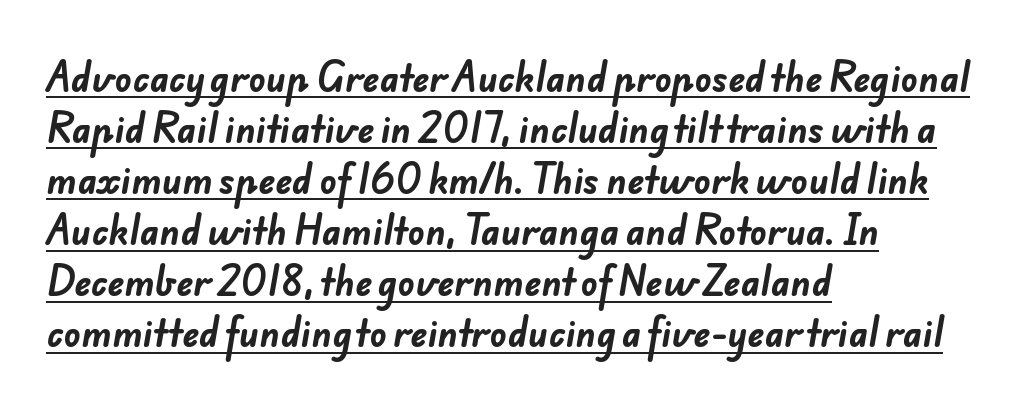
No extra tracking has been applied to these lines. The characters look thick and weighty, a clear bold. Caption: multi-line text, flush left, ragged right. Does the leading feel generous? No, just average. A continuous stroke trails under the words, as in a hyperlink.
